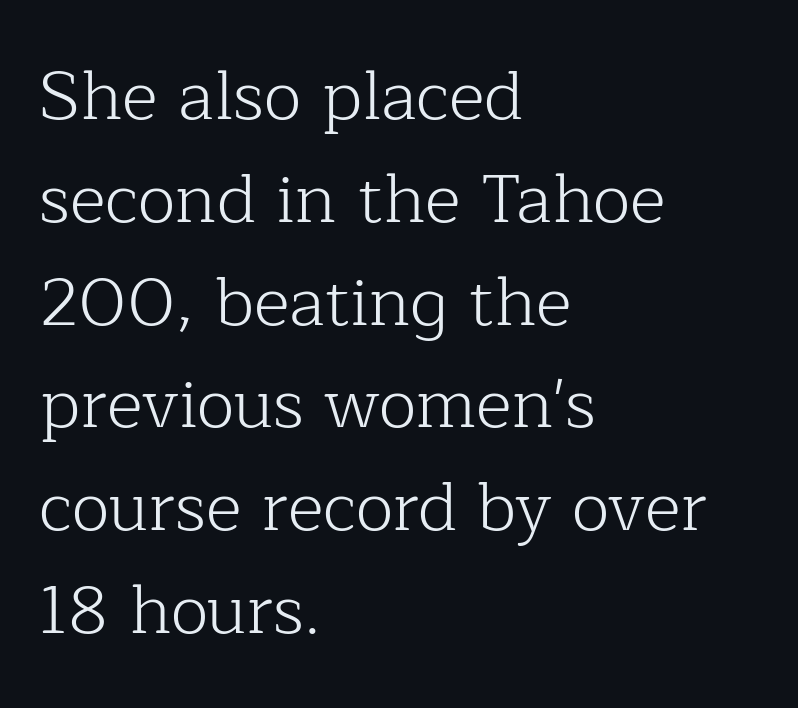
The image shows 69 px light serif type, upright; set left-aligned, normal line spacing (1.49x), normal letter spacing, not underlined; low stroke contrast and a medium x-height.
